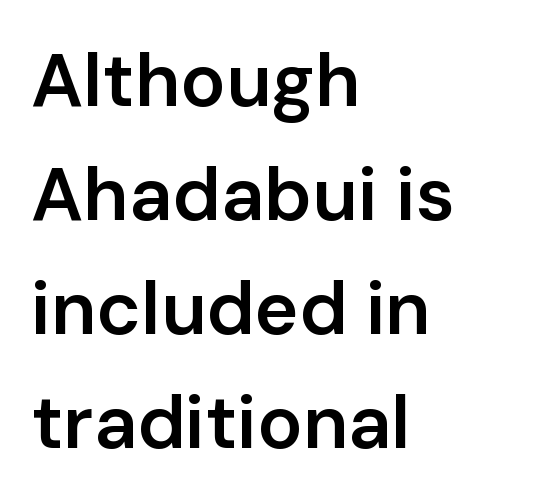
The image shows 75 px semibold sans-serif type, upright; set left-aligned, normal line spacing (1.52x), normal letter spacing, not underlined; low stroke contrast and a medium x-height.
